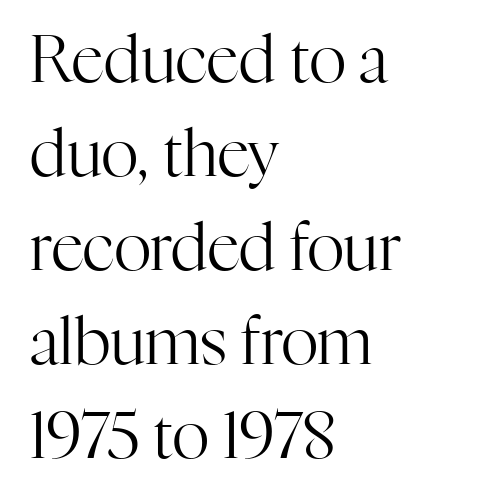
Whoever set this chose a conventional vertical rhythm. Tracking here is standard; glyphs follow each other at the usual distance. Proportional: the letters do not fall into vertical columns. Decoration check: the copy has no underline.
